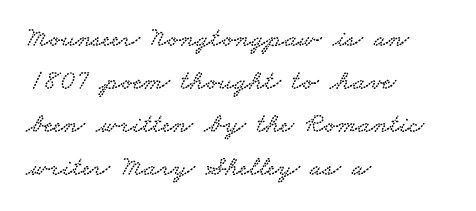
Q: Is the text underlined? A: No.
Q: How is the paragraph aligned? A: Left-aligned.
Q: Is the spacing between letters normal or unusually wide? A: Normal.
Q: Is the spacing between lines tight, normal or loose? A: Normal.
Q: Width (condensed, normal, or wide)? A: Wide.
Q: Stroke contrast? A: Low.
Q: x-height? A: Small.
Q: Monospaced? A: No.
